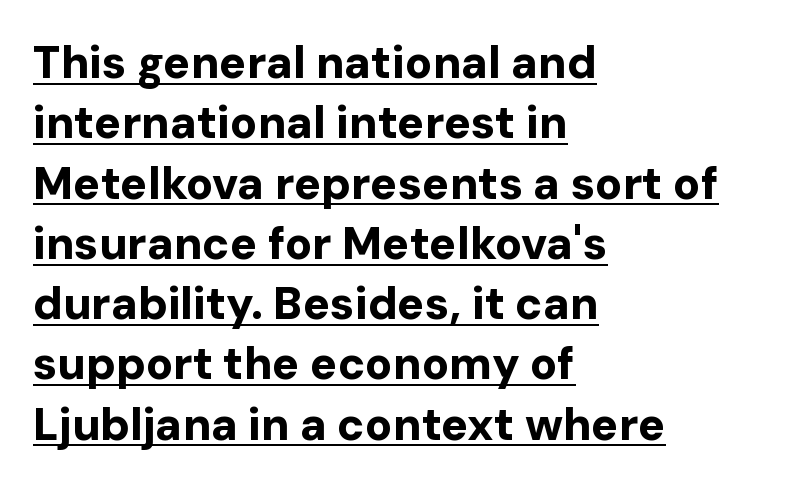
Serif or sans? Sans — the stroke terminals are bare. Baseline-to-baseline distance is the conventional proportion of letter height. The compositor pushed each line to the left boundary. If you drew a line through each stem, it would be perfectly vertical. The line texture is even and compact thanks to regular tracking.
